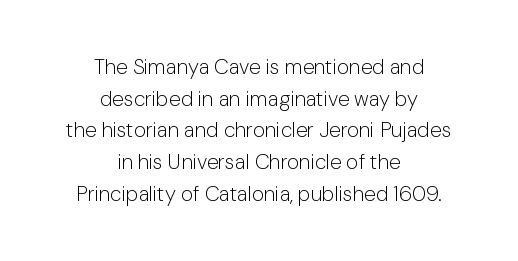
Each new line begins a customary step beneath the previous one. Italic? Not at all — the glyphs are vertical. These lines keep a tight, regular rhythm from letter to letter. Which margin do the lines hug? Neither — every line sits in the middle. Think standard paragraph weight, or any step lighter than that. The zone under the glyphs is completely vacant.
